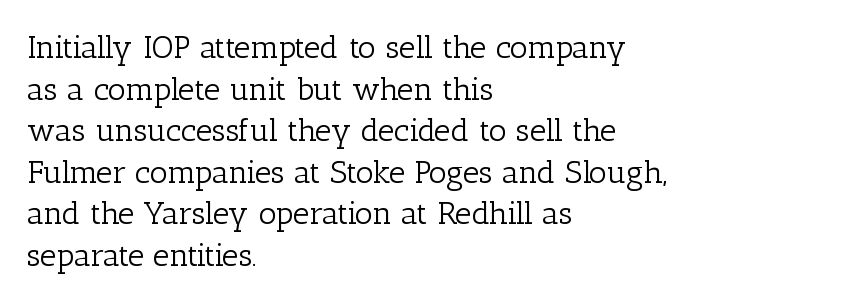
These lines are rendered in a variable-pitch font. The axis of the letterforms is exactly vertical. All the whitespace from short lines collects on the right. Look at the tracking — it's just the regular setting, nothing added. Vertical stems look standard width or narrower in stroke. Decoration check: the copy has no underline.
